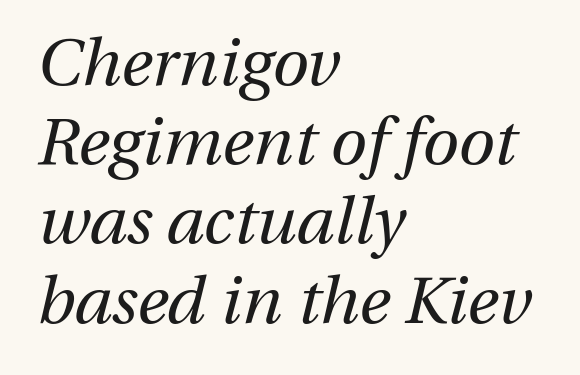
Q: Is the text bold? A: No.
Q: Is the text italic (slanted)? A: Yes, it leans right by about 13 degrees.
Q: Is the text underlined? A: No.
Q: How is the paragraph aligned? A: Left-aligned.
Q: Is the spacing between letters normal or unusually wide? A: Normal.
Q: Width (condensed, normal, or wide)? A: Normal.
Q: Stroke contrast? A: Medium.
Q: x-height? A: Medium.
Q: Monospaced? A: No.
